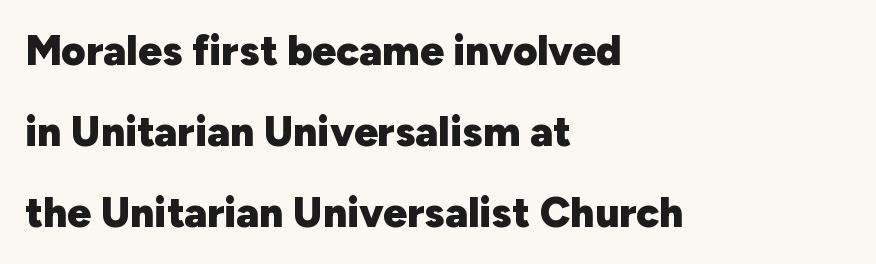
These lines carry a lot of weight — the face is fully bold. Default kerning and tracking; the words read as compact shapes. The space beneath each line is pristine and unruled. This is roman type, the default non-slanted kind.
